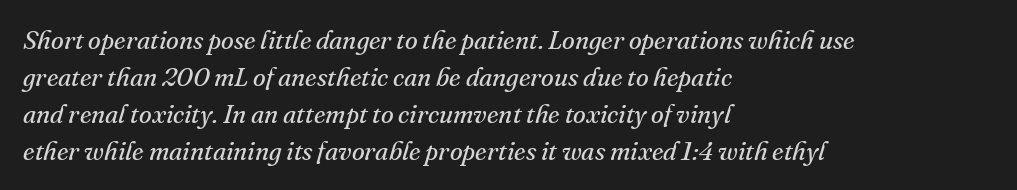
A typesetter would call this leading conventional body-copy spacing. Honestly, the letter spacing is just normal — you wouldn't notice it. Reading down the block, your eye returns to a fixed left position each line. Descenders hang freely into open space. The letters are slanted; this is an italic face. Weight: in the light-to-regular range.
